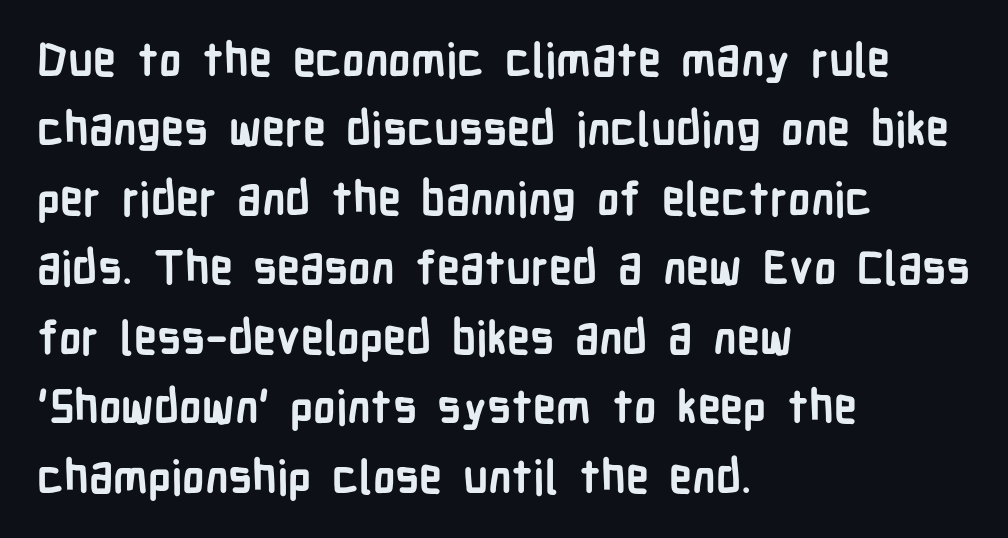
{"serif": "no", "italic": "no", "bold": "yes", "weight": "semibold", "width": "condensed", "stroke_contrast": "low", "x_height": "medium", "monospaced": "no", "underline": "no", "align": "left", "line_spacing": "normal", "line_spacing_ratio": 1.51, "letter_spacing": "normal", "letter_spacing_em": 0.0, "glyph_px": 46}
